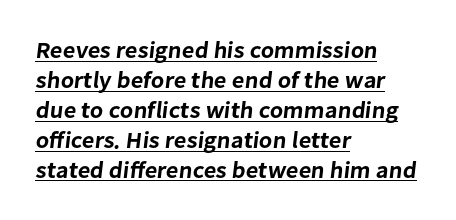
The image shows 23 px text type; set left-aligned, normal line spacing (1.3x), normal letter spacing, underlined.
